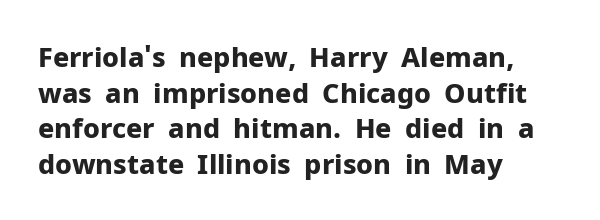
Q: Is the text bold? A: Yes.
Q: Is the text italic (slanted)? A: No, it is upright.
Q: Is the text underlined? A: No.
Q: How is the paragraph aligned? A: Left-aligned.
Q: Is the spacing between letters normal or unusually wide? A: Normal.
Q: Is the spacing between lines tight, normal or loose? A: Normal.
